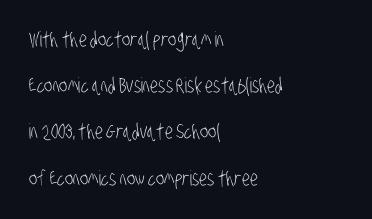
Rows of type keep a wide berth in the vertical direction. Glyph-to-glyph distance matches everyday printed text. Just letters on the line, the space beneath them empty. Notice how the passage keeps a crisp vertical edge on the left only.
